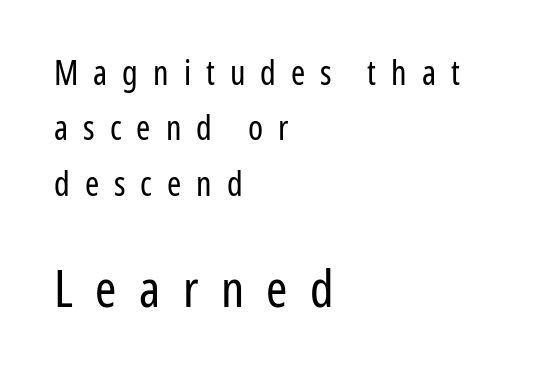
Q: Is the text bold? A: No.
Q: Is the text italic (slanted)? A: No, it is upright.
Q: Is the typeface a serif or a sans-serif typeface? A: Sans-serif.
Q: Is the text underlined? A: No.
Q: How is the paragraph aligned? A: Left-aligned.
Q: Is the spacing between letters normal or unusually wide? A: Unusually wide.
Q: Is the spacing between lines tight, normal or loose? A: Normal.
Q: Which block of text is set in a larger size, the first (top) or the second (bottom)? A: The second (bottom) one.
Q: Width (condensed, normal, or wide)? A: Condensed.
Q: Stroke contrast? A: Low.
Q: x-height? A: Medium.
Q: Monospaced? A: No.
